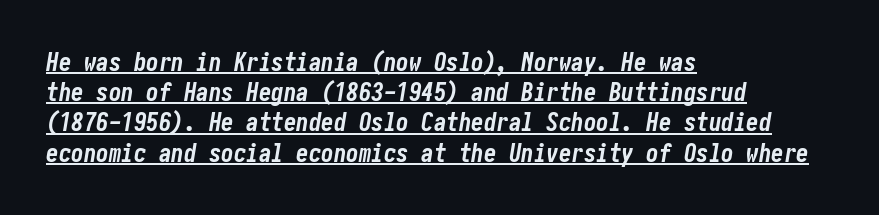
{"italic": "yes", "lean": "right", "slant_degrees": 10, "bold": "yes", "underline": "yes", "align": "left", "line_spacing_ratio": 1.21, "letter_spacing": "normal", "letter_spacing_em": 0.0, "glyph_px": 25}
